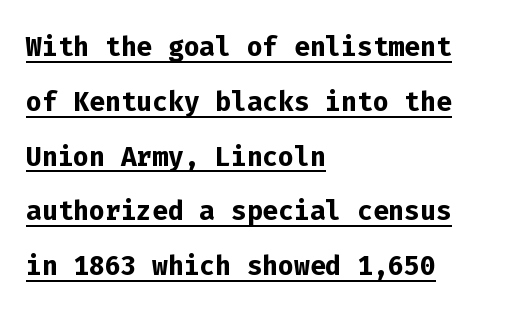
Q: Is the text bold? A: Yes.
Q: Is the text italic (slanted)? A: No, it is upright.
Q: Is the typeface a serif or a sans-serif typeface? A: Sans-serif.
Q: Is the text underlined? A: Yes.
Q: How is the paragraph aligned? A: Left-aligned.
Q: Is the spacing between letters normal or unusually wide? A: Normal.
Q: Is the spacing between lines tight, normal or loose? A: Normal.
Q: Width (condensed, normal, or wide)? A: Normal.
Q: Stroke contrast? A: Low.
Q: x-height? A: Medium.
Q: Monospaced? A: Yes.
